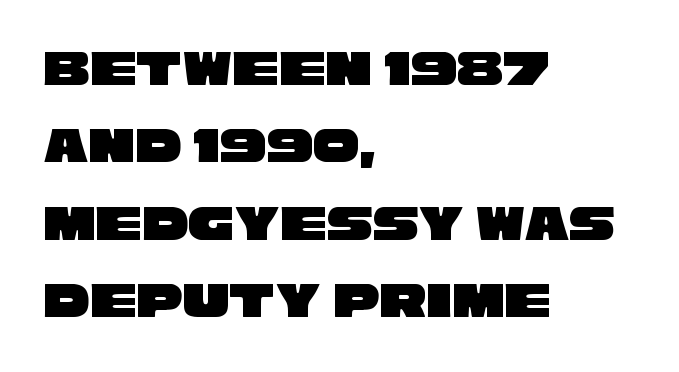
The image shows 52 px wide sans-serif type; set left-aligned, normal line spacing (1.49x), normal letter spacing, not underlined; low stroke contrast and a large x-height.
